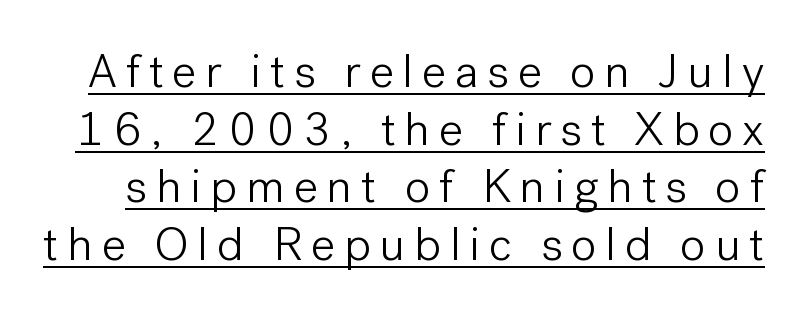
Varying glyph widths throughout — classic text-font behaviour. What decoration does the sample have? An underline. The font's upright variant was chosen for this text. Unlike a traditional serif, this face leaves its strokes unadorned. A light-to-regular cut is what we see here.
